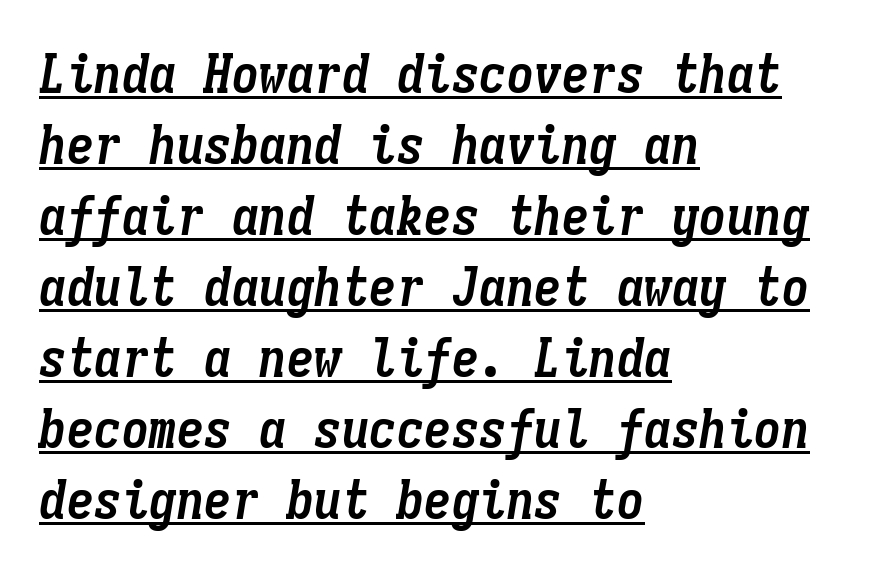
Between one letter and the next there's only the usual sliver of space. Notice how a bar underscores the lettering throughout. Note the uniform advance width — an 'i' takes as much space as an 'm'. Teacher's note: observe the even left margin — that is flush-left alignment.
